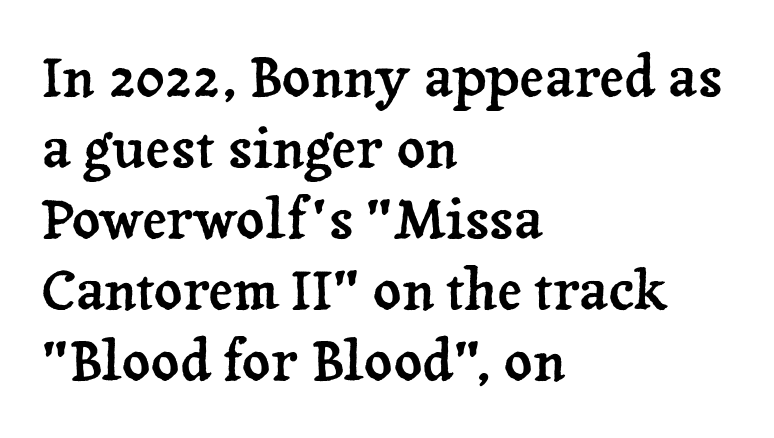
{"serif": "yes", "italic": "no", "width": "normal", "stroke_contrast": "low", "x_height": "medium", "monospaced": "no", "underline": "no", "align": "left", "line_spacing": "normal", "line_spacing_ratio": 1.29, "letter_spacing": "normal", "letter_spacing_em": 0.0, "glyph_px": 55}
